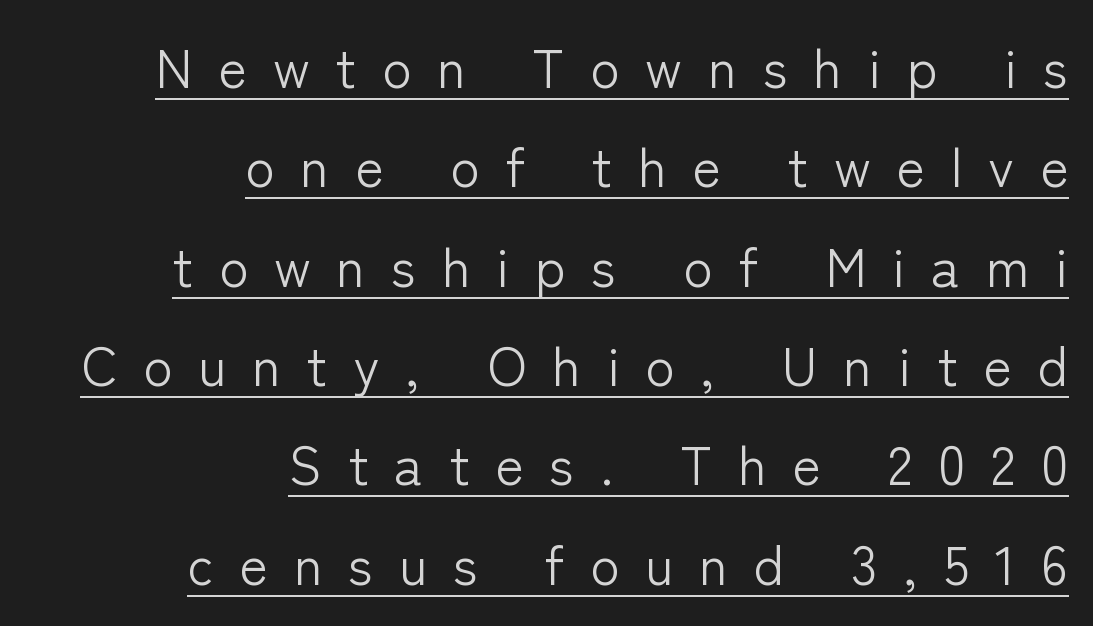
The image shows 54 px light sans-serif type, upright; set right-aligned, line spacing 1.84x, unusually wide letter spacing (+0.48 em), underlined; low stroke contrast and a medium x-height.
